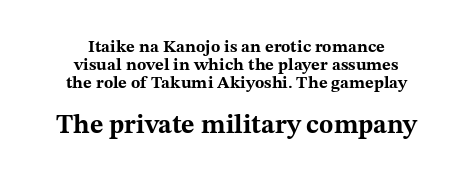
The image shows 26 px bold type, upright; set centered, tight line spacing (1.05x), normal letter spacing, not underlined; the second (bottom) block is 1.53x larger.
